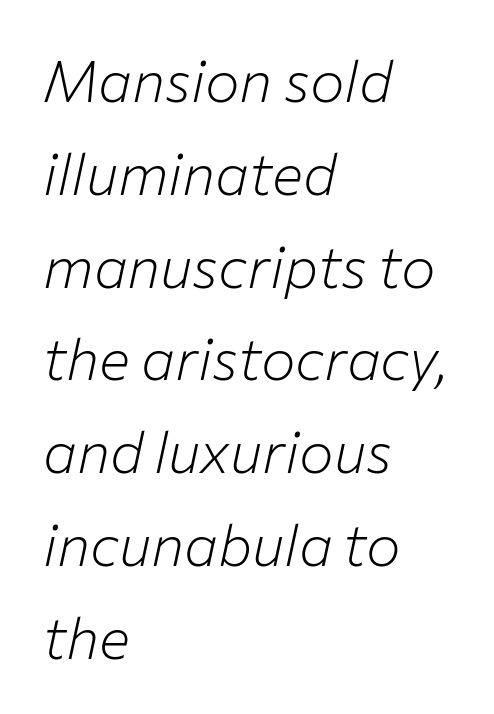
The image shows 58 px light type, italic (leaning right); set left-aligned, normal line spacing (1.6x), normal letter spacing, not underlined; low stroke contrast and a medium x-height.
